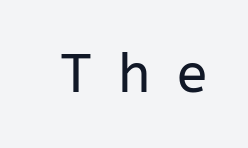
{"serif": "no", "italic": "no", "bold": "no", "weight": "regular", "width": "normal", "stroke_contrast": "low", "x_height": "medium", "monospaced": "no", "underline": "no", "letter_spacing": "wide", "letter_spacing_em": 0.49, "glyph_px": 55}
